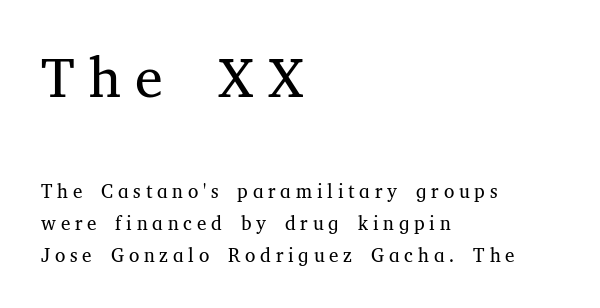
The image shows 56 px regular-weight serif type, upright; set left-aligned, normal line spacing (1.67x), unusually wide letter spacing (+0.25 em), not underlined; the first (top) block is 2.95x larger; medium stroke contrast and a medium x-height.
